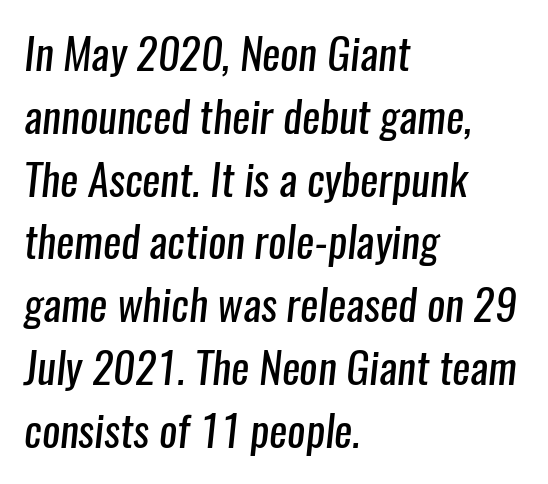
The image shows 43 px regular-weight, condensed sans-serif type; set left-aligned, normal line spacing (1.46x), normal letter spacing, not underlined; low stroke contrast and a medium x-height.
